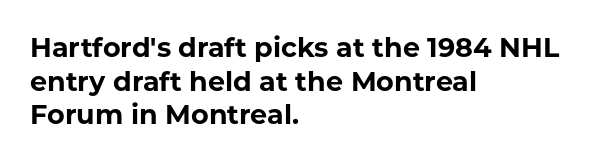
{"italic": "no", "bold": "yes", "underline": "no", "align": "left", "line_spacing": "normal", "line_spacing_ratio": 1.25, "letter_spacing": "normal", "letter_spacing_em": 0.0, "glyph_px": 27}
